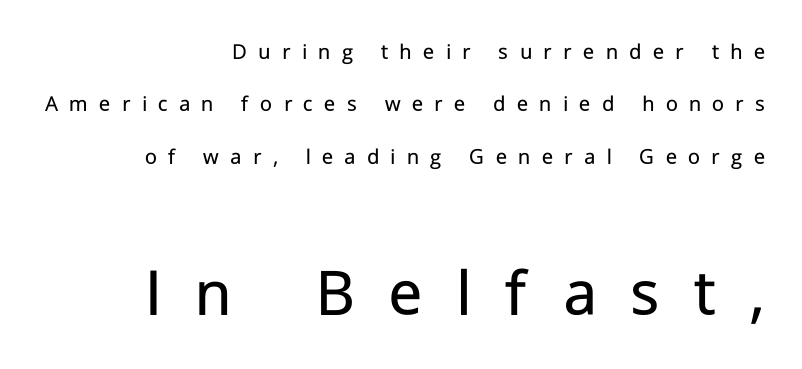
Rendered with straight, roman letterforms. Do the characters align in a grid? No, the font is proportional. This block would shrink considerably if given ordinary leading; it's expanded now. Unmarked baselines from the first word to the last. The letters in the lower block stand taller than those in the block above. The face used here is a sans, in the tradition of grotesques and geometrics.
